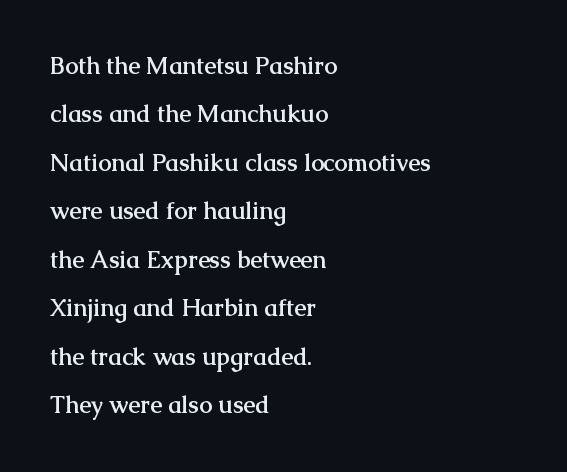
{"italic": "no", "bold": "yes", "underline": "no", "align": "left", "line_spacing": "loose", "line_spacing_ratio": 2.02, "letter_spacing": "normal", "letter_spacing_em": 0.0, "glyph_px": 24}
